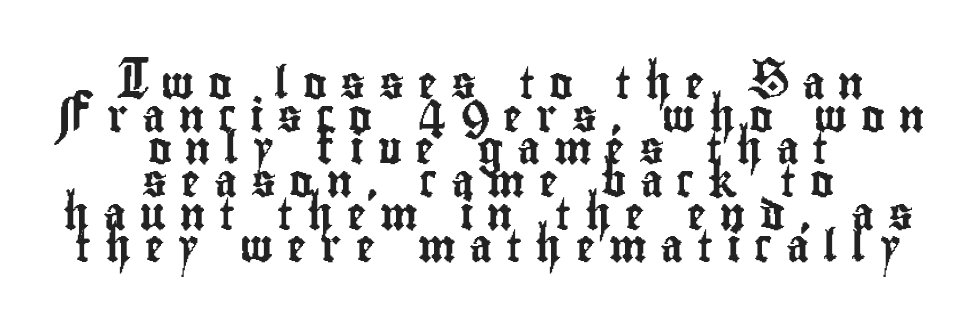
Q: Is the text italic (slanted)? A: No, it is upright.
Q: Is the typeface a serif or a sans-serif typeface? A: Sans-serif.
Q: Is the text underlined? A: No.
Q: How is the paragraph aligned? A: Centered.
Q: Is the spacing between letters normal or unusually wide? A: Unusually wide.
Q: Is the spacing between lines tight, normal or loose? A: Tight.
Q: Width (condensed, normal, or wide)? A: Condensed.
Q: Stroke contrast? A: Low.
Q: x-height? A: Small.
Q: Monospaced? A: No.
